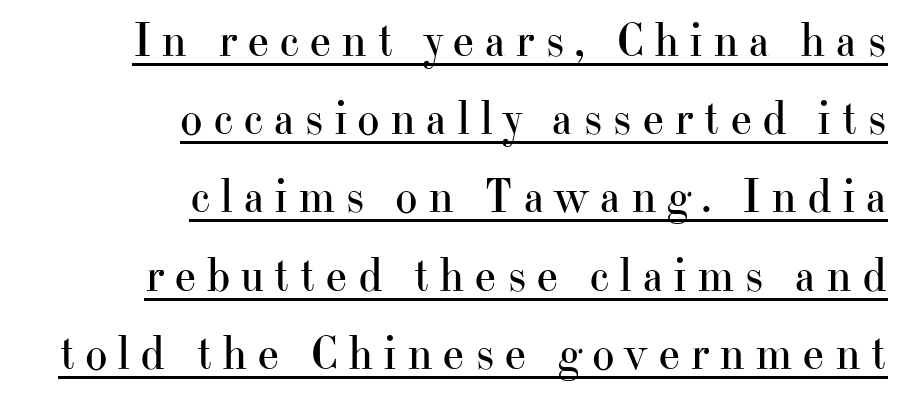
The image shows 48 px regular-weight serif type, upright; set right-aligned, normal line spacing (1.63x), unusually wide letter spacing (+0.2 em), underlined; high stroke contrast and a small x-height.
